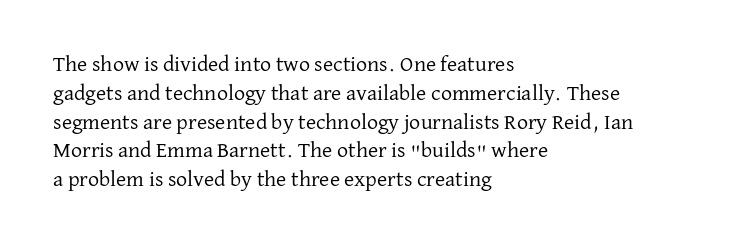
{"italic": "no", "bold": "no", "underline": "no", "align": "left", "line_spacing": "normal", "line_spacing_ratio": 1.31, "letter_spacing": "normal", "letter_spacing_em": 0.0, "glyph_px": 22}
